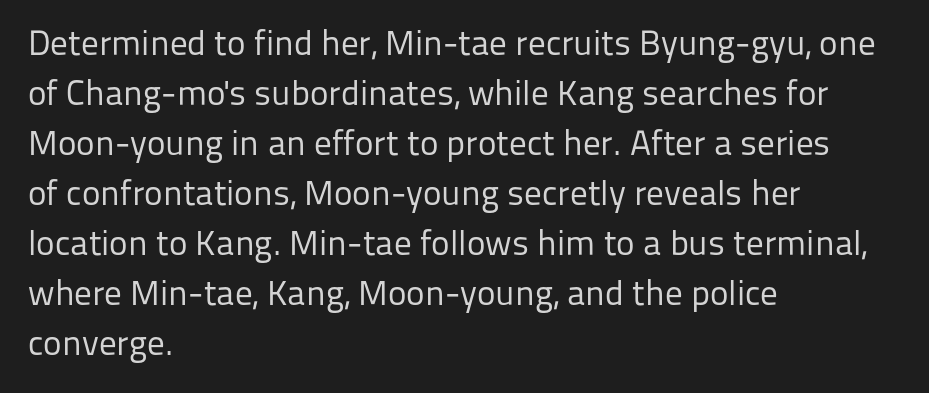
The image shows 35 px regular-weight sans-serif type, upright; set left-aligned, normal line spacing (1.43x), normal letter spacing, not underlined; low stroke contrast and a medium x-height.
